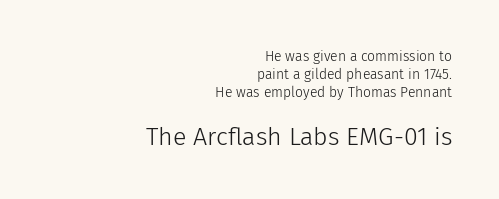
The image shows 25 px text type, upright; set right-aligned, normal line spacing (1.28x), normal letter spacing, not underlined; the second (bottom) block is 1.79x larger.
